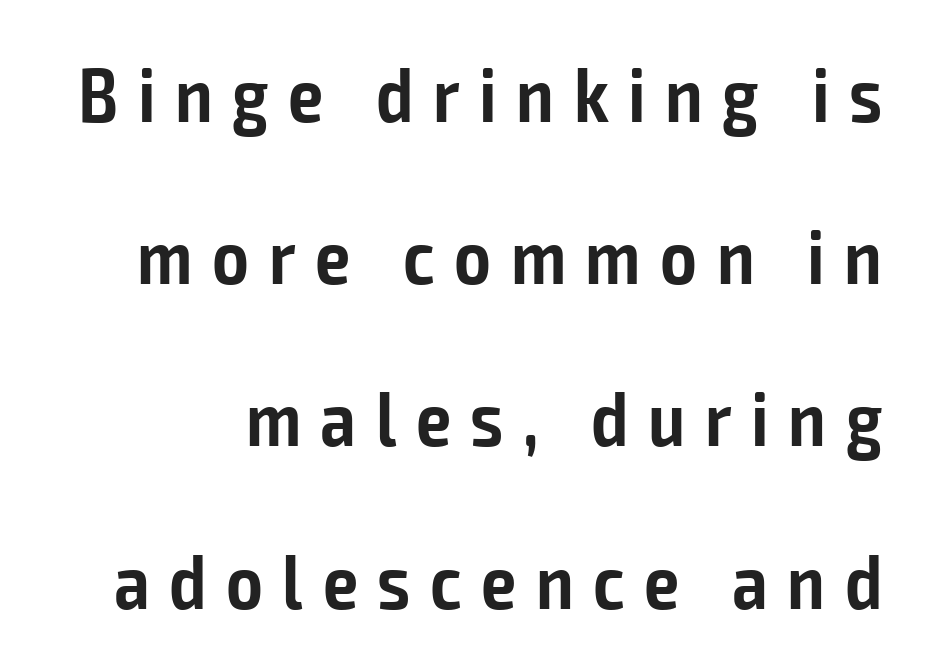
The image shows 78 px semibold, condensed sans-serif type, upright; set loose line spacing (2.08x), unusually wide letter spacing (+0.25 em), not underlined; low stroke contrast and a medium x-height.
